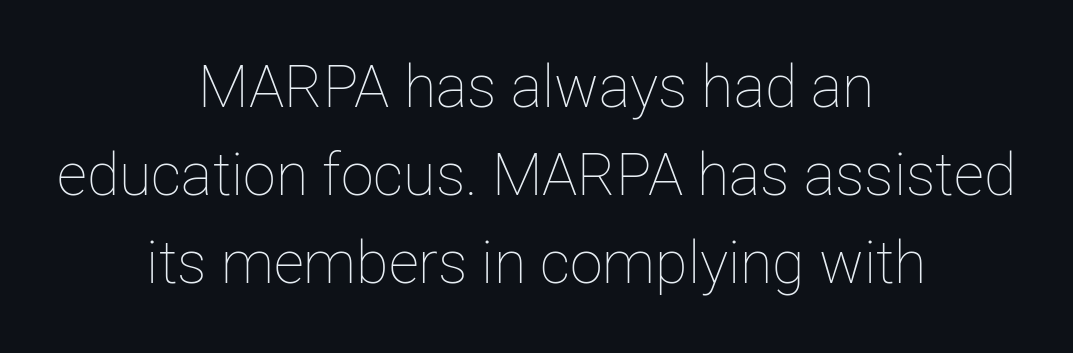
The image shows 59 px thin type, upright; set centered, normal line spacing (1.49x), normal letter spacing, not underlined; low stroke contrast and a medium x-height.
